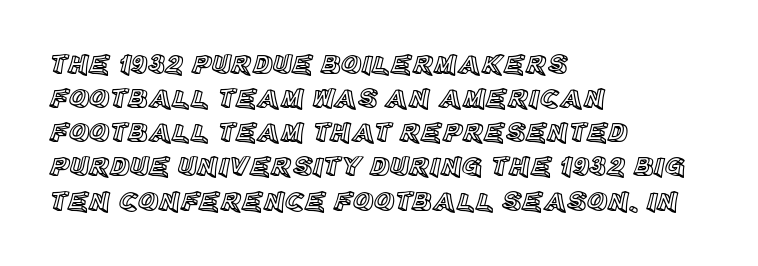
Words float on clear page, feet unadorned. Alignment: flush left. Think of a printed novel: that variable character pitch is what you see here.
